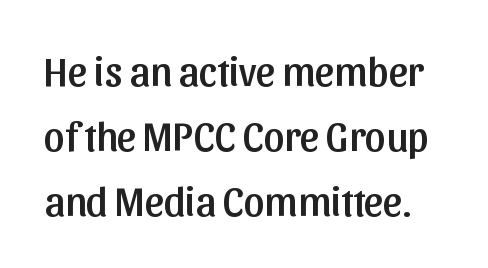
{"serif": "no", "italic": "no", "width": "normal", "stroke_contrast": "low", "x_height": "medium", "monospaced": "no", "underline": "no", "line_spacing": "normal", "line_spacing_ratio": 1.58, "letter_spacing": "normal", "letter_spacing_em": 0.0, "glyph_px": 41}
